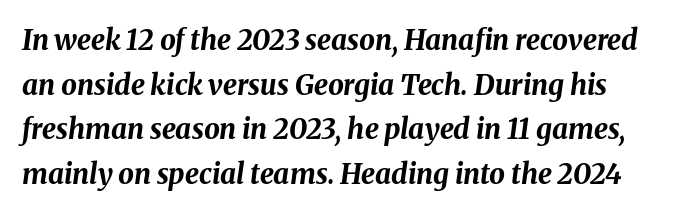
The image shows 28 px bold type, italic (leaning right); set normal line spacing (1.59x), normal letter spacing, not underlined; medium stroke contrast and a medium x-height.
